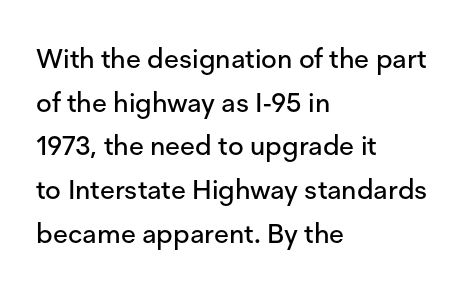
{"italic": "no", "underline": "no", "align": "left", "line_spacing": "normal", "line_spacing_ratio": 1.62, "letter_spacing": "normal", "letter_spacing_em": 0.0, "glyph_px": 27}
